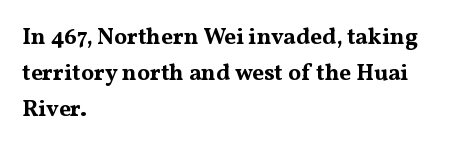
The image shows 23 px bold type, upright; set left-aligned, normal line spacing (1.56x), normal letter spacing, not underlined.
